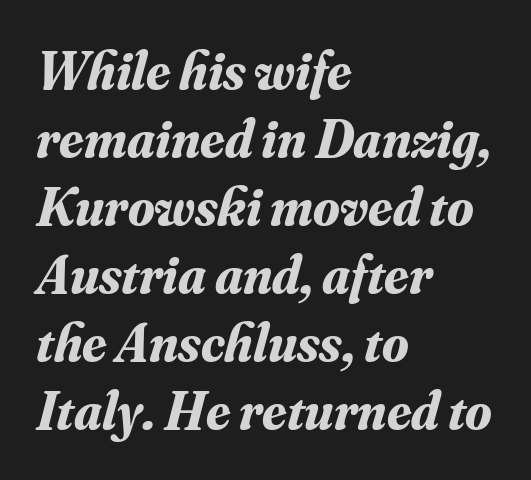
Q: Is the text bold? A: Yes.
Q: Is the text italic (slanted)? A: Yes, it leans right by about 16 degrees.
Q: Is the typeface a serif or a sans-serif typeface? A: Serif.
Q: Is the text underlined? A: No.
Q: How is the paragraph aligned? A: Left-aligned.
Q: Is the spacing between letters normal or unusually wide? A: Normal.
Q: Is the spacing between lines tight, normal or loose? A: Normal.
Q: Width (condensed, normal, or wide)? A: Normal.
Q: Stroke contrast? A: Medium.
Q: x-height? A: Small.
Q: Monospaced? A: No.
